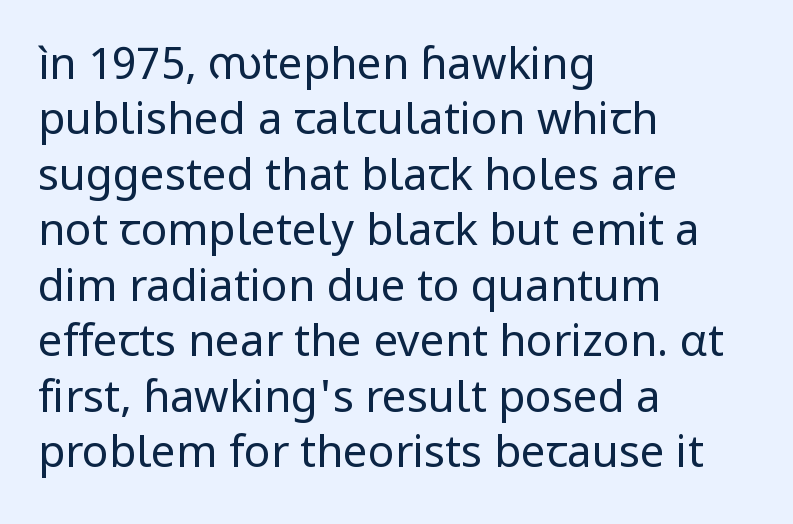
{"serif": "no", "italic": "no", "bold": "no", "weight": "regular", "width": "normal", "stroke_contrast": "low", "x_height": "medium", "monospaced": "no", "underline": "no", "align": "left", "line_spacing": "normal", "line_spacing_ratio": 1.26, "letter_spacing": "normal", "letter_spacing_em": 0.0, "glyph_px": 44}
